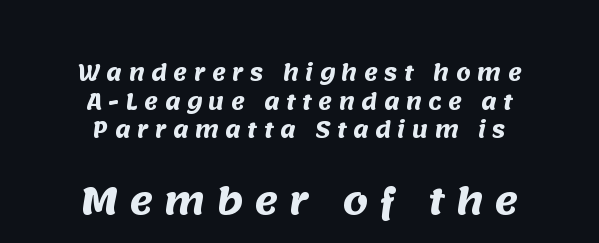
{"serif": "no", "bold": "yes", "weight": "heavy", "width": "normal", "stroke_contrast": "medium", "x_height": "large", "monospaced": "no", "underline": "no", "line_spacing": "normal", "line_spacing_ratio": 1.36, "letter_spacing": "wide", "letter_spacing_em": 0.31, "larger_block": "second", "size_ratio": 1.71, "glyph_px": 36}
